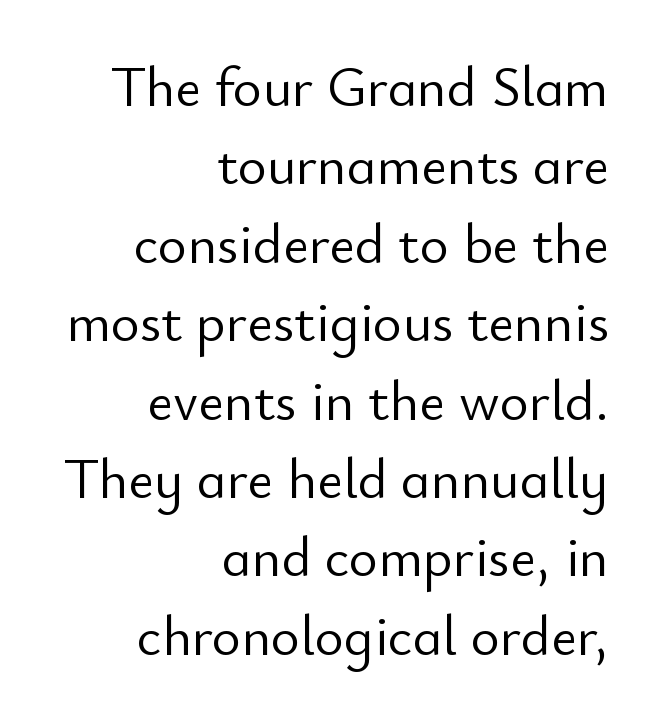
Q: Is the text bold? A: No.
Q: Is the text italic (slanted)? A: No, it is upright.
Q: Is the typeface a serif or a sans-serif typeface? A: Sans-serif.
Q: Is the text underlined? A: No.
Q: How is the paragraph aligned? A: Right-aligned.
Q: Is the spacing between letters normal or unusually wide? A: Normal.
Q: Is the spacing between lines tight, normal or loose? A: Normal.
Q: Width (condensed, normal, or wide)? A: Normal.
Q: Stroke contrast? A: Low.
Q: x-height? A: Small.
Q: Monospaced? A: No.
